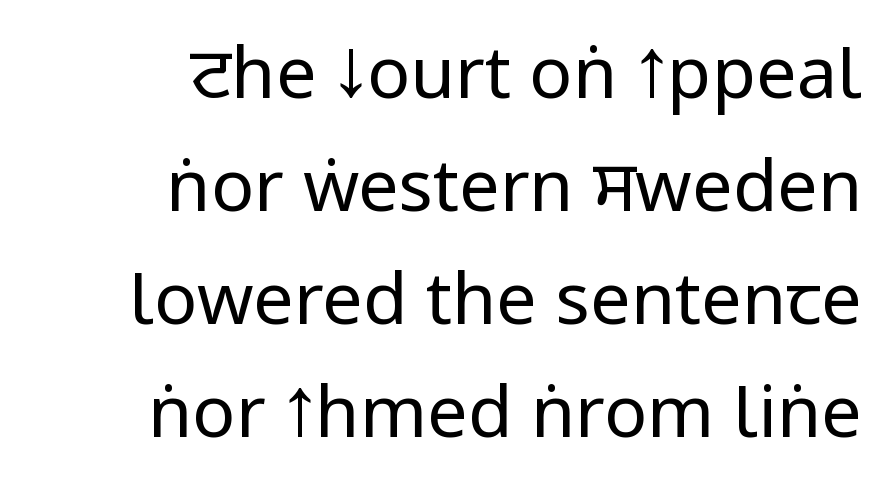
Q: Is the text bold? A: No.
Q: Is the text italic (slanted)? A: No, it is upright.
Q: Is the typeface a serif or a sans-serif typeface? A: Sans-serif.
Q: Is the text underlined? A: No.
Q: How is the paragraph aligned? A: Right-aligned.
Q: Is the spacing between letters normal or unusually wide? A: Normal.
Q: Is the spacing between lines tight, normal or loose? A: Normal.
Q: Width (condensed, normal, or wide)? A: Condensed.
Q: Stroke contrast? A: Low.
